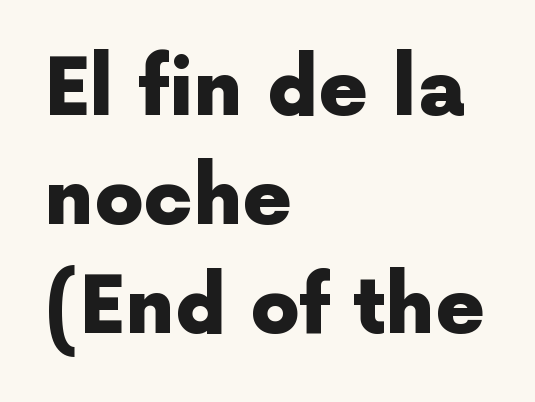
This sample has the flowing, uneven cadence of proportional lettering. You can tell from the bare stems that sans-serif type was used. The characters look thick and weighty, a clear bold. Underline: absent. Upright lettering throughout.
